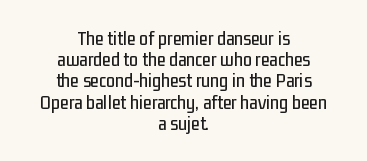
Nobody drew a line under any word here. In terms of leading, this rendering errs on the cramped side. Nothing unusual about the tracking: characters are spaced as the font intends. The specimen reads as upright at a glance.
